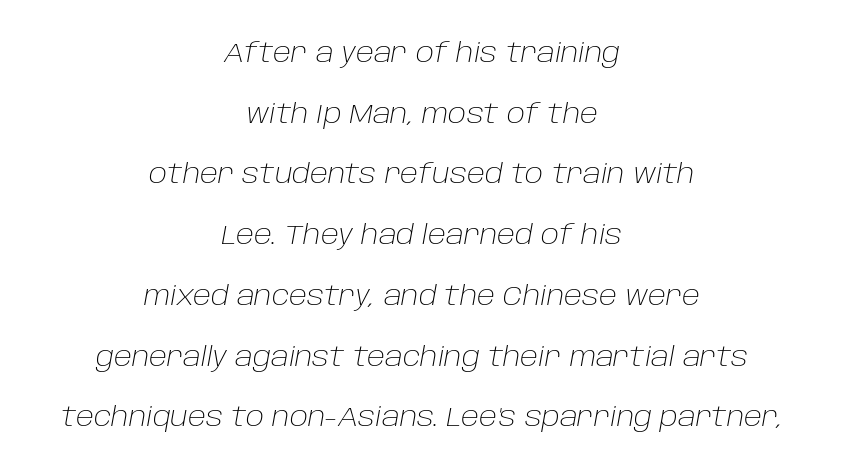
Q: Is the text bold? A: No.
Q: Is the text italic (slanted)? A: Yes, it leans right by about 10 degrees.
Q: Is the text underlined? A: No.
Q: How is the paragraph aligned? A: Centered.
Q: Is the spacing between letters normal or unusually wide? A: Normal.
Q: Is the spacing between lines tight, normal or loose? A: Loose.
